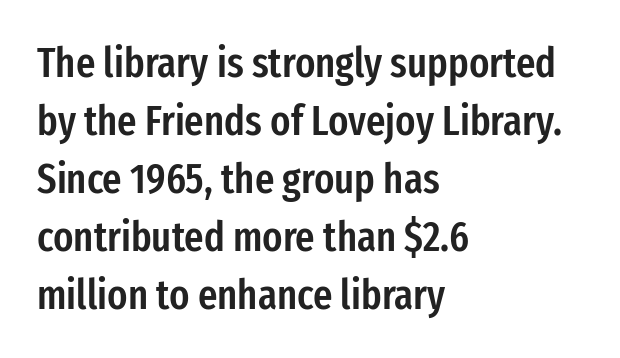
{"serif": "no", "italic": "no", "bold": "semi", "weight": "semibold", "width": "condensed", "stroke_contrast": "low", "x_height": "medium", "monospaced": "no", "underline": "no", "align": "left", "line_spacing": "normal", "line_spacing_ratio": 1.38, "letter_spacing": "normal", "letter_spacing_em": 0.0, "glyph_px": 42}
